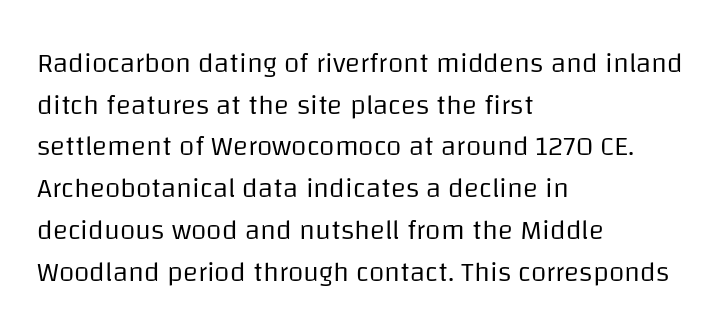
The image shows 28 px regular-weight sans-serif type, upright; set left-aligned, normal line spacing (1.49x), normal letter spacing, not underlined; low stroke contrast and a large x-height.
